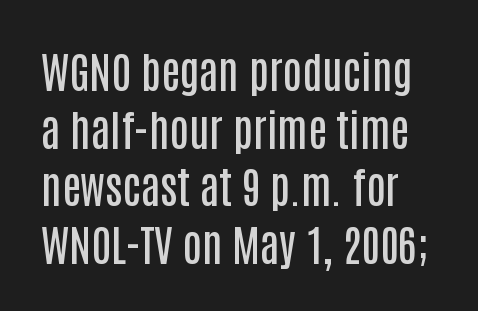
Q: Is the text bold? A: Semi-bold.
Q: Is the text italic (slanted)? A: No, it is upright.
Q: Is the typeface a serif or a sans-serif typeface? A: Sans-serif.
Q: Is the text underlined? A: No.
Q: Is the spacing between letters normal or unusually wide? A: Normal.
Q: Is the spacing between lines tight, normal or loose? A: Normal.
Q: Width (condensed, normal, or wide)? A: Condensed.
Q: Stroke contrast? A: Low.
Q: x-height? A: Large.
Q: Monospaced? A: No.
